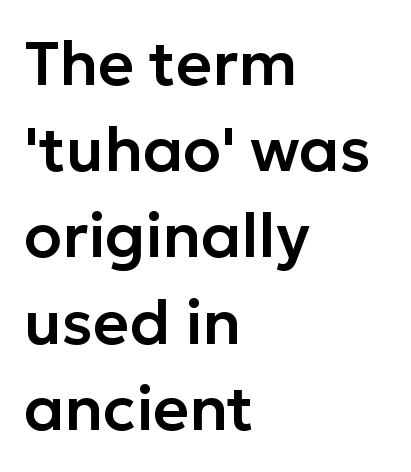
Q: Is the text italic (slanted)? A: No, it is upright.
Q: Is the typeface a serif or a sans-serif typeface? A: Sans-serif.
Q: Is the text underlined? A: No.
Q: How is the paragraph aligned? A: Left-aligned.
Q: Is the spacing between letters normal or unusually wide? A: Normal.
Q: Is the spacing between lines tight, normal or loose? A: Normal.
Q: Width (condensed, normal, or wide)? A: Normal.
Q: Stroke contrast? A: Low.
Q: x-height? A: Medium.
Q: Monospaced? A: No.
